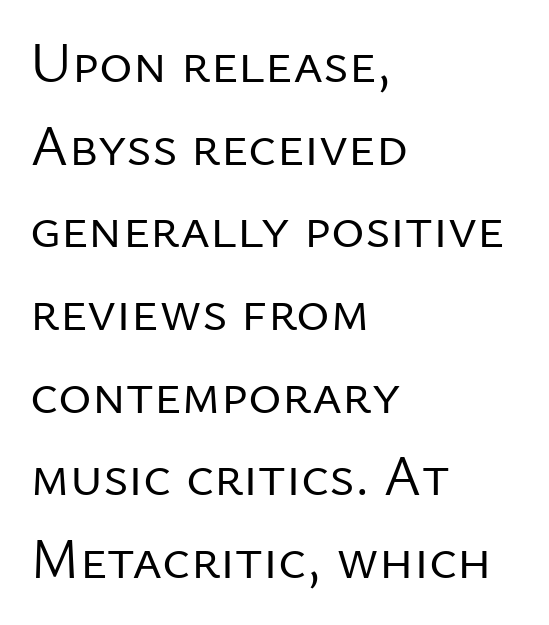
Q: Is the text bold? A: No.
Q: Is the text italic (slanted)? A: No, it is upright.
Q: Is the typeface a serif or a sans-serif typeface? A: Sans-serif.
Q: Is the text underlined? A: No.
Q: How is the paragraph aligned? A: Left-aligned.
Q: Is the spacing between letters normal or unusually wide? A: Normal.
Q: Is the spacing between lines tight, normal or loose? A: Normal.
Q: Width (condensed, normal, or wide)? A: Normal.
Q: Stroke contrast? A: Low.
Q: x-height? A: Medium.
Q: Monospaced? A: No.
